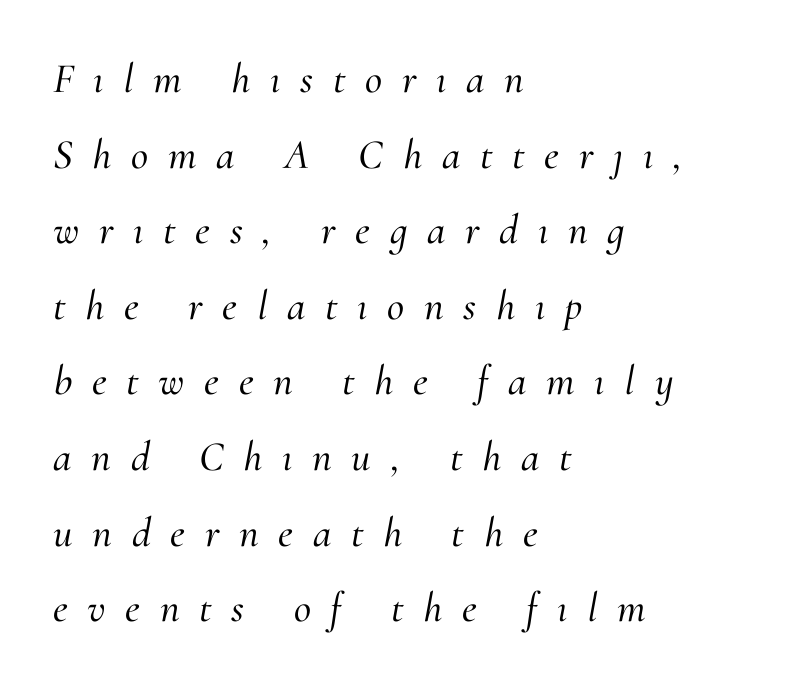
The image shows 42 px serif type, italic (leaning right); set left-aligned, line spacing 1.8x, unusually wide letter spacing (+0.47 em), not underlined; medium stroke contrast and a small x-height.
